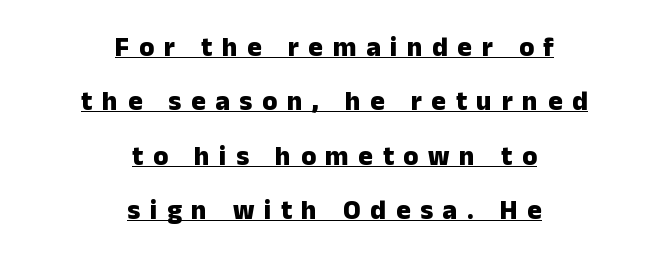
The paragraph shown floats in the horizontal middle. Emphasis by weight is at full strength: bold. Each word looks stretched out because of the extra space between its letters. Unlike italic type, these characters show no tilt at all. Check the space under the baseline: a stroke is drawn there. Line spacing here is loose.
